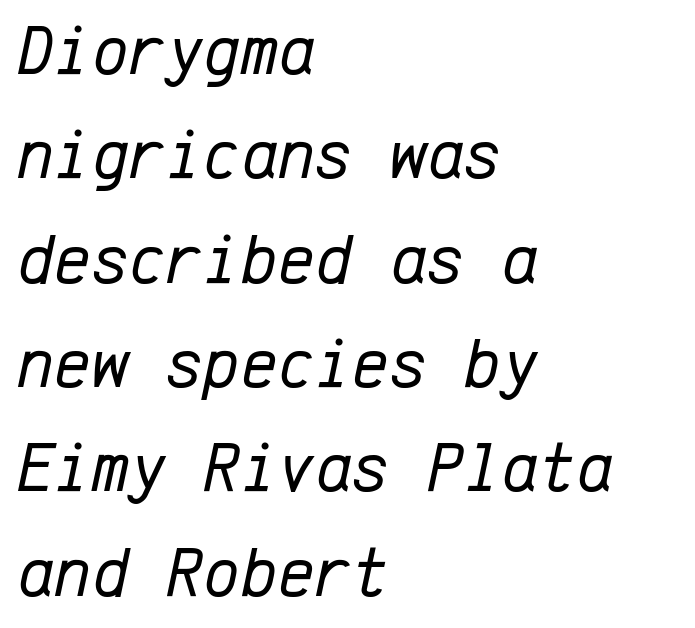
The glyphs are unaccompanied by any horizontal stroke below them. The letters are slanted; this is an italic face. Summary of vertical rhythm: regular, with standard interline spacing. Left-aligned paragraph, ragged on the right.
